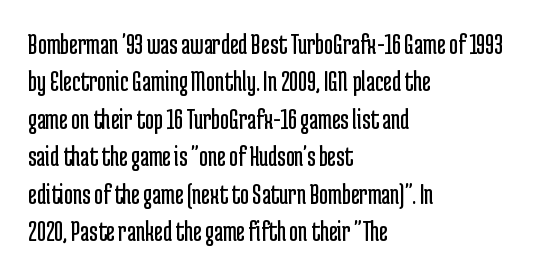
Q: Is the text bold? A: No.
Q: Is the text italic (slanted)? A: No, it is upright.
Q: Is the typeface a serif or a sans-serif typeface? A: Sans-serif.
Q: Is the text underlined? A: No.
Q: How is the paragraph aligned? A: Left-aligned.
Q: Is the spacing between letters normal or unusually wide? A: Normal.
Q: Is the spacing between lines tight, normal or loose? A: Normal.
Q: Width (condensed, normal, or wide)? A: Condensed.
Q: Stroke contrast? A: Low.
Q: x-height? A: Medium.
Q: Monospaced? A: No.
